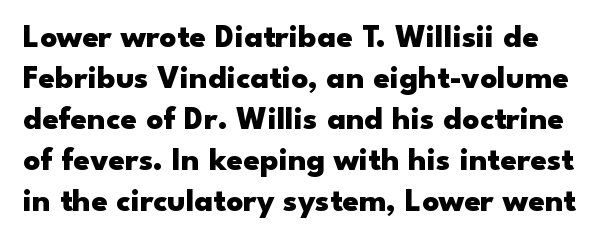
Q: Is the text bold? A: Yes.
Q: Is the text italic (slanted)? A: No, it is upright.
Q: Is the typeface a serif or a sans-serif typeface? A: Sans-serif.
Q: Is the text underlined? A: No.
Q: Is the spacing between letters normal or unusually wide? A: Normal.
Q: Width (condensed, normal, or wide)? A: Wide.
Q: Stroke contrast? A: Low.
Q: x-height? A: Small.
Q: Monospaced? A: No.
